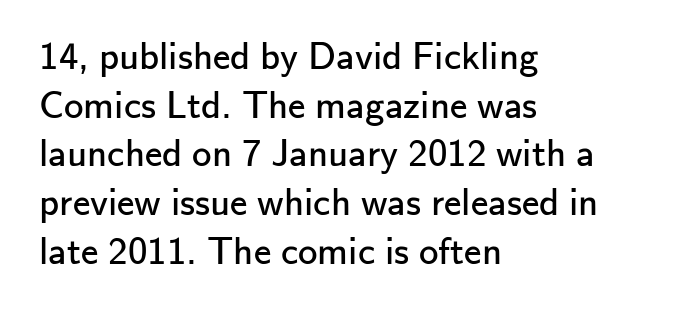
The image shows 39 px regular-weight sans-serif type, upright; set left-aligned, normal line spacing (1.25x), normal letter spacing, not underlined; low stroke contrast and a small x-height.
